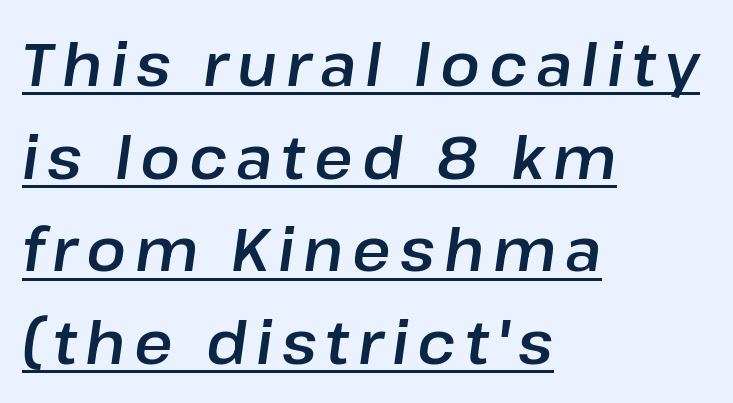
This rendering uses left alignment, leaving the right contour irregular. Looking at the ascenders, they clearly lean. The string is rendered with underlining switched on. This sample keeps an unexceptional amount of space between lines.
